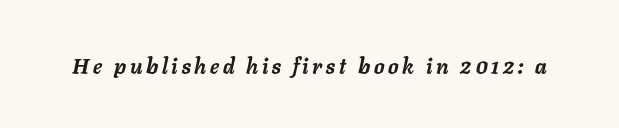
The image shows 21 px bold type, italic (leaning right); set not underlined.
